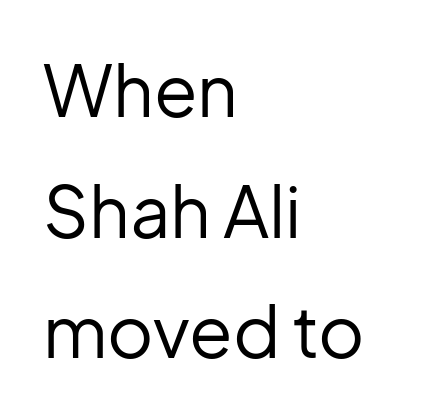
Looks like regular typesetting: each glyph gets only the width it needs. Ascenders rise straight up at ninety degrees. The space directly below the letters is spotless. Whoever set this chose a conventional vertical rhythm. Serif or sans? Sans — the stroke terminals are bare.
